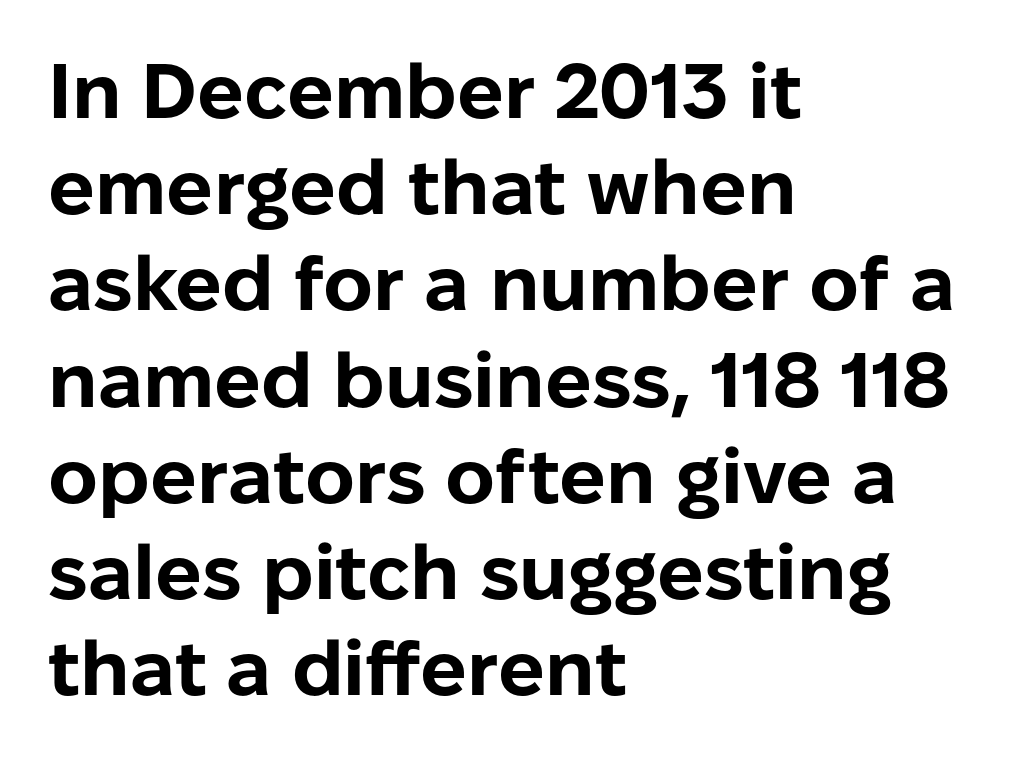
{"serif": "no", "italic": "no", "bold": "yes", "weight": "bold", "width": "normal", "stroke_contrast": "low", "x_height": "medium", "monospaced": "no", "underline": "no", "align": "left", "line_spacing": "normal", "line_spacing_ratio": 1.25, "letter_spacing": "normal", "letter_spacing_em": 0.0, "glyph_px": 77}
